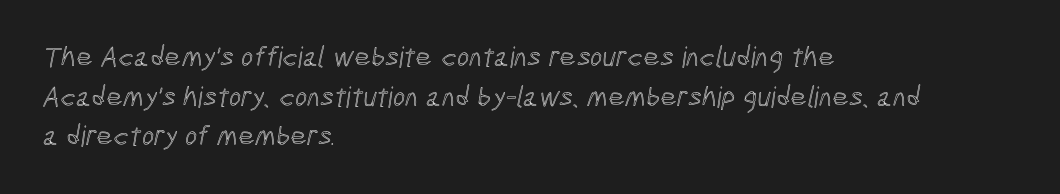
{"width": "condensed", "x_height": "medium", "monospaced": "no", "underline": "no", "align": "left", "line_spacing": "normal", "line_spacing_ratio": 1.37, "letter_spacing": "normal", "letter_spacing_em": 0.0, "glyph_px": 29}
